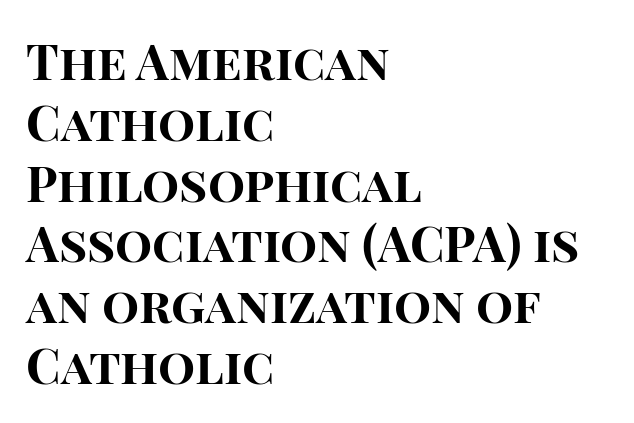
Q: Is the text bold? A: Yes.
Q: Is the text italic (slanted)? A: No, it is upright.
Q: Is the typeface a serif or a sans-serif typeface? A: Sans-serif.
Q: Is the text underlined? A: No.
Q: How is the paragraph aligned? A: Left-aligned.
Q: Is the spacing between letters normal or unusually wide? A: Normal.
Q: Width (condensed, normal, or wide)? A: Normal.
Q: Stroke contrast? A: High.
Q: x-height? A: Large.
Q: Monospaced? A: No.
